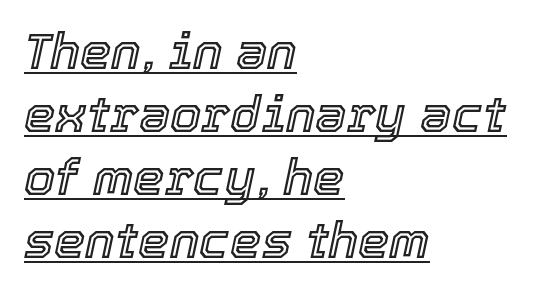
The image shows 50 px text type, italic (leaning right); set left-aligned, normal line spacing (1.26x), normal letter spacing, underlined; a medium x-height.
